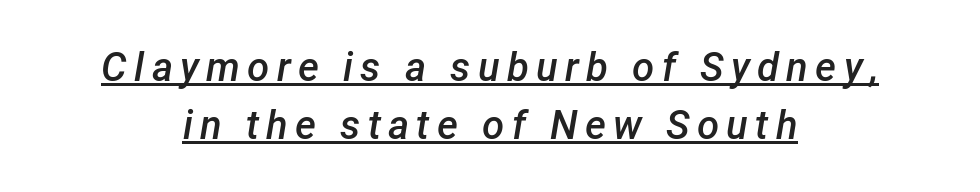
The image shows 40 px semibold type, italic (leaning right); set centered, normal line spacing (1.45x), underlined; low stroke contrast and a medium x-height.
